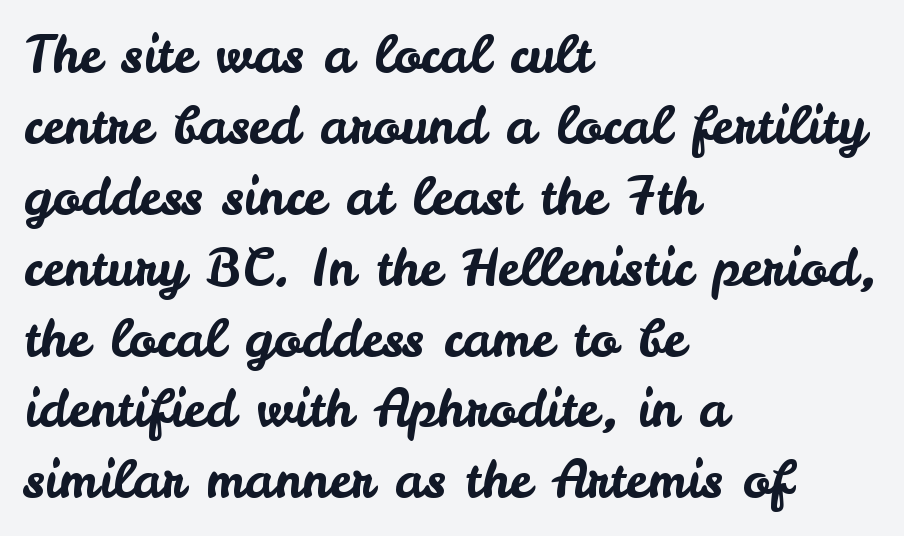
Compared with typical body copy, the letter spacing here is the same. Whoever set this chose a conventional vertical rhythm. Clear beneath every line of the passage. This sample is left-justified, so line endings fall wherever the words run out.
